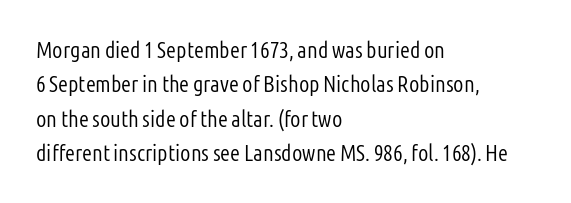
{"italic": "no", "bold": "no", "underline": "no", "align": "left", "line_spacing": "normal", "line_spacing_ratio": 1.49, "letter_spacing": "normal", "letter_spacing_em": 0.0, "glyph_px": 23}
